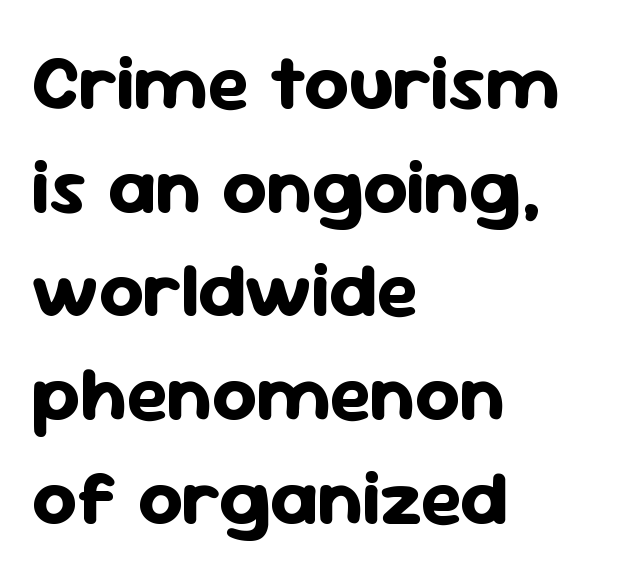
Q: Is the text bold? A: Yes.
Q: Is the text italic (slanted)? A: No, it is upright.
Q: Is the typeface a serif or a sans-serif typeface? A: Sans-serif.
Q: Is the text underlined? A: No.
Q: How is the paragraph aligned? A: Left-aligned.
Q: Is the spacing between letters normal or unusually wide? A: Normal.
Q: Is the spacing between lines tight, normal or loose? A: Normal.
Q: Width (condensed, normal, or wide)? A: Normal.
Q: Stroke contrast? A: Low.
Q: x-height? A: Medium.
Q: Monospaced? A: No.
